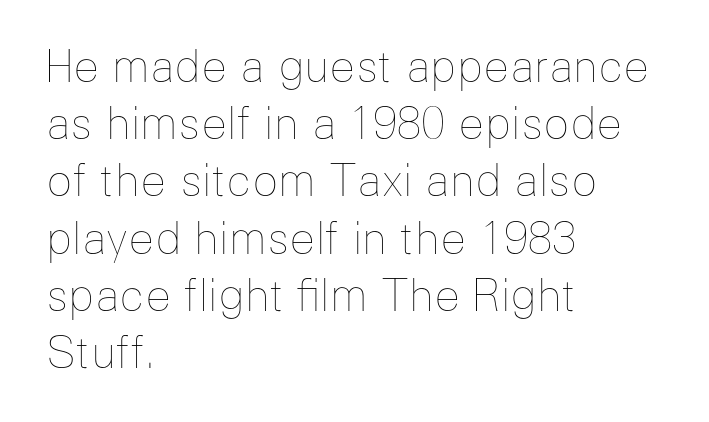
A typesetter would mark this as roman, not italic. Type without underlining. Which margin do the lines hug? The left one — the right edge is uneven. There is no visible air inserted between adjacent glyphs.
